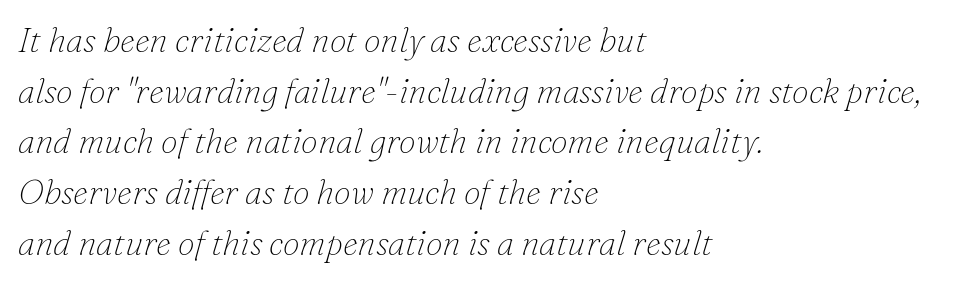
{"serif": "yes", "italic": "yes", "lean": "right", "slant_degrees": 16, "bold": "no", "weight": "thin", "width": "normal", "stroke_contrast": "low", "x_height": "small", "monospaced": "no", "underline": "no", "align": "left", "line_spacing": "normal", "line_spacing_ratio": 1.49, "letter_spacing": "normal", "letter_spacing_em": 0.0, "glyph_px": 34}
